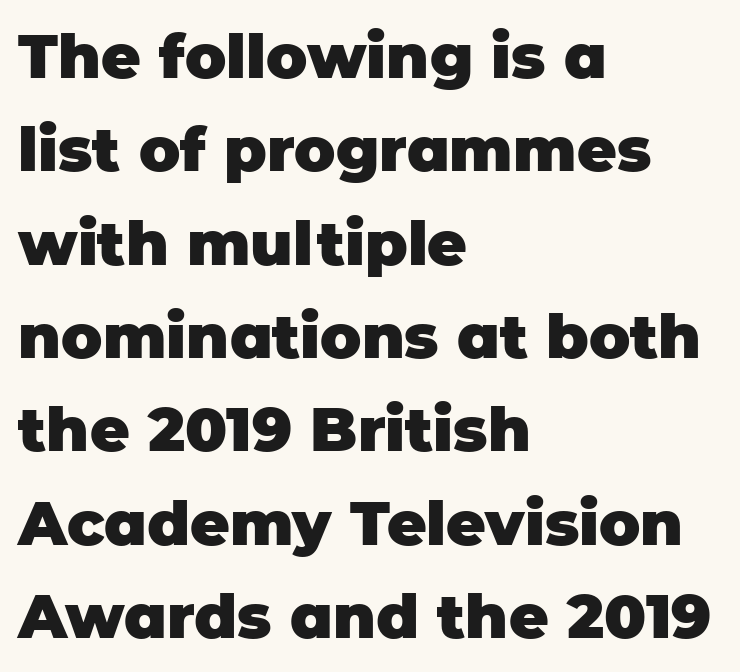
The image shows 61 px heavy sans-serif type, upright; set left-aligned, normal line spacing (1.53x), normal letter spacing, not underlined; low stroke contrast and a large x-height.
